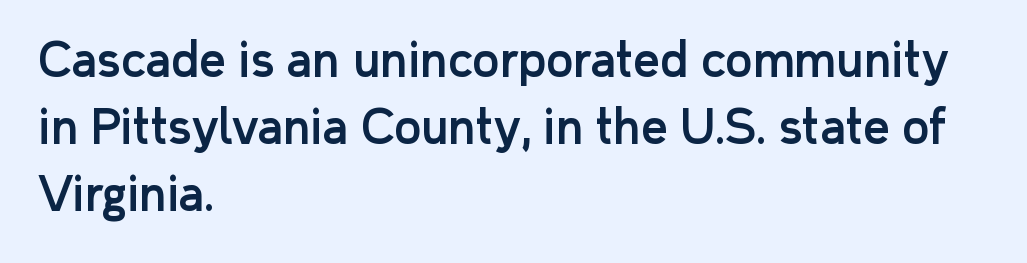
The image shows 46 px sans-serif type, upright; set left-aligned, normal line spacing (1.46x), normal letter spacing, not underlined; low stroke contrast and a medium x-height.
